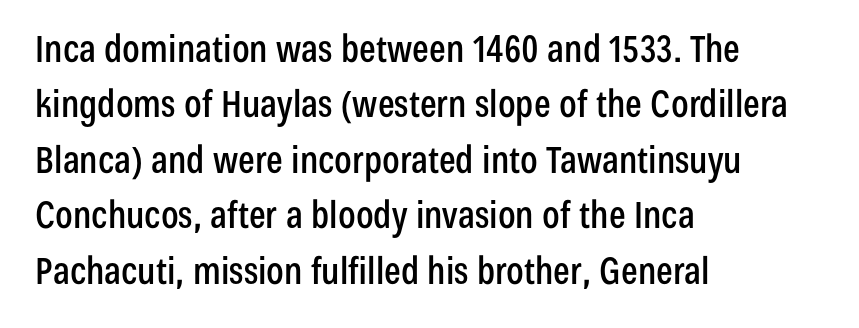
{"serif": "no", "italic": "no", "width": "condensed", "stroke_contrast": "low", "x_height": "medium", "monospaced": "no", "underline": "no", "align": "left", "line_spacing": "normal", "line_spacing_ratio": 1.5, "letter_spacing": "normal", "letter_spacing_em": 0.0, "glyph_px": 37}
